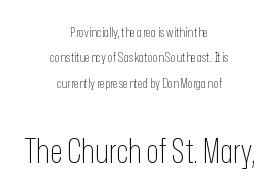
Larger block? The one below; the one above is distinctly smaller. The text block is weighted toward neither margin, spreading evenly from the middle. Each row of text sits above clean, open space. Inter-character spacing is left at the font's built-in metrics. A typesetter would mark this as roman, not italic.
